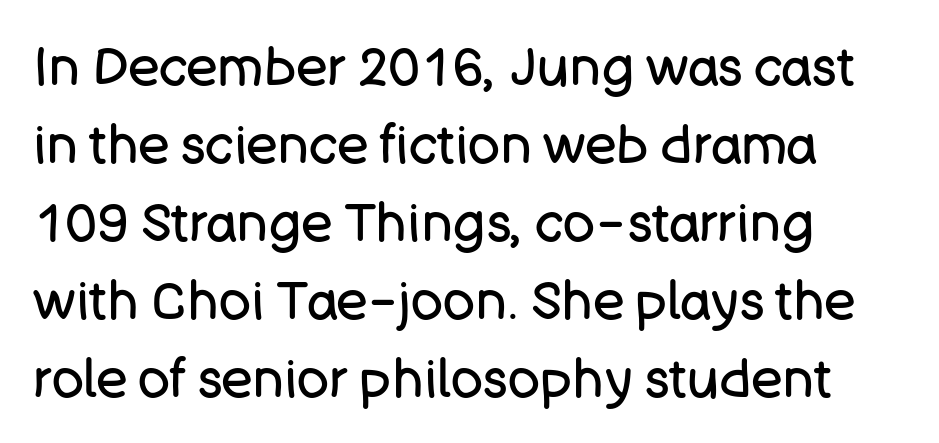
The image shows 53 px regular-weight sans-serif type, upright; set left-aligned, normal line spacing (1.47x), normal letter spacing, not underlined; low stroke contrast and a large x-height.
